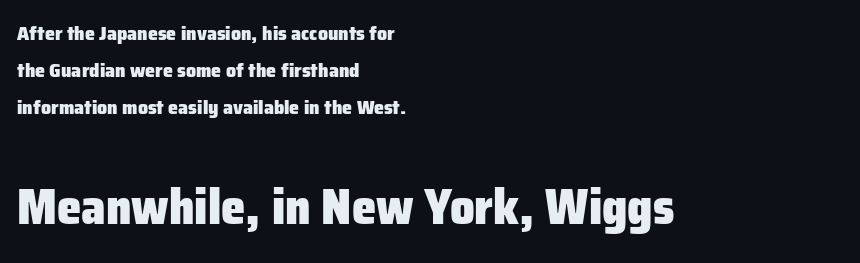
{"serif": "no", "italic": "no", "bold": "yes", "weight": "heavy", "width": "normal", "stroke_contrast": "low", "x_height": "medium", "monospaced": "no", "underline": "no", "align": "left", "line_spacing_ratio": 1.86, "letter_spacing": "normal", "letter_spacing_em": 0.0, "larger_block": "second", "size_ratio": 2.45, "glyph_px": 49}
